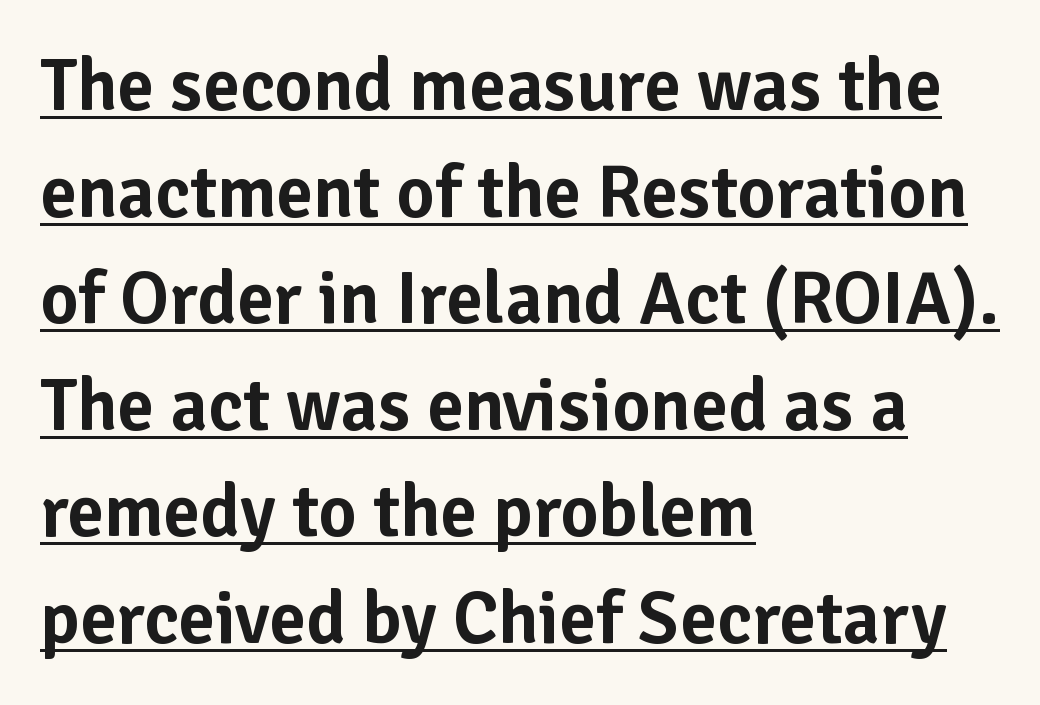
Q: Is the text italic (slanted)? A: No, it is upright.
Q: Is the typeface a serif or a sans-serif typeface? A: Sans-serif.
Q: Is the text underlined? A: Yes.
Q: How is the paragraph aligned? A: Left-aligned.
Q: Is the spacing between letters normal or unusually wide? A: Normal.
Q: Is the spacing between lines tight, normal or loose? A: Normal.
Q: Width (condensed, normal, or wide)? A: Normal.
Q: Stroke contrast? A: Low.
Q: x-height? A: Medium.
Q: Monospaced? A: No.
